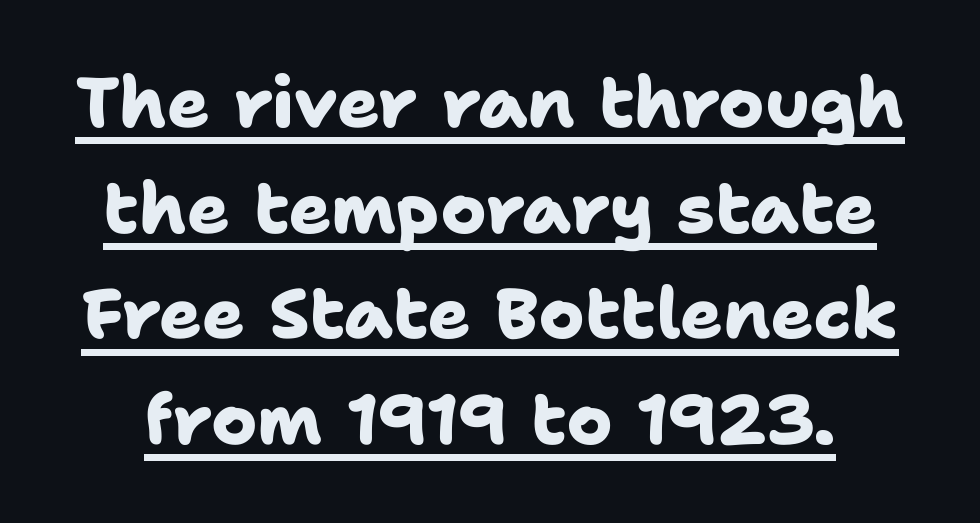
Q: Is the text bold? A: Yes.
Q: Is the typeface a serif or a sans-serif typeface? A: Sans-serif.
Q: Is the text underlined? A: Yes.
Q: Is the spacing between letters normal or unusually wide? A: Normal.
Q: Is the spacing between lines tight, normal or loose? A: Normal.
Q: Width (condensed, normal, or wide)? A: Normal.
Q: Stroke contrast? A: Low.
Q: x-height? A: Medium.
Q: Monospaced? A: No.
